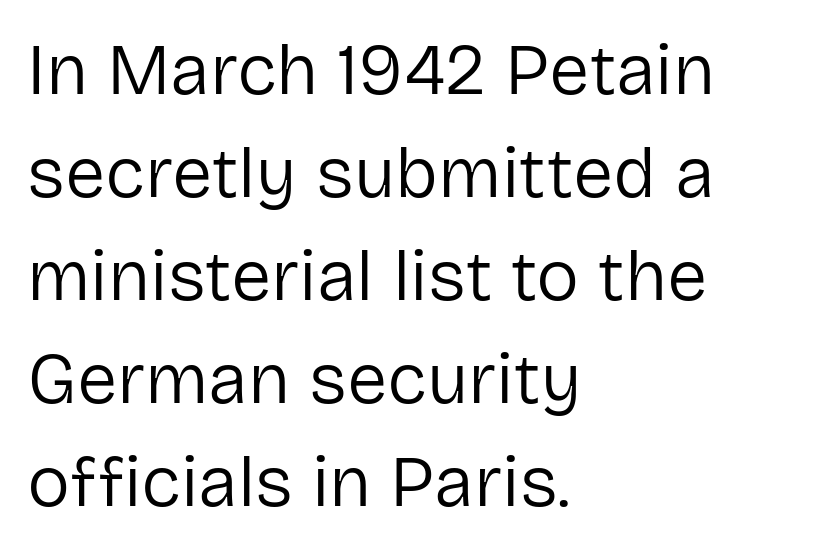
{"serif": "no", "italic": "no", "bold": "no", "weight": "regular", "width": "normal", "stroke_contrast": "low", "x_height": "medium", "monospaced": "no", "underline": "no", "align": "left", "line_spacing": "normal", "line_spacing_ratio": 1.43, "letter_spacing": "normal", "letter_spacing_em": 0.0, "glyph_px": 72}
